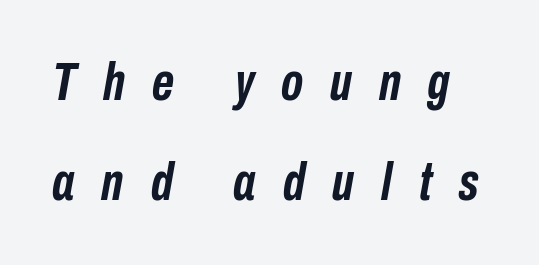
Q: Is the text bold? A: Yes.
Q: Is the text italic (slanted)? A: Yes, it leans right by about 10 degrees.
Q: Is the text underlined? A: No.
Q: Is the spacing between letters normal or unusually wide? A: Unusually wide.
Q: Width (condensed, normal, or wide)? A: Condensed.
Q: Stroke contrast? A: Low.
Q: x-height? A: Medium.
Q: Monospaced? A: No.
